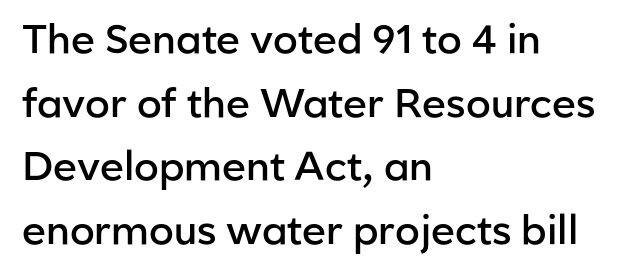
The text block is weighted toward the left margin, trailing off unevenly rightward. Whoever set this chose a conventional vertical rhythm. Descenders hang freely into open space. Does the weight exceed regular? Yes, but only to semibold. Looks like regular typesetting: each glyph gets only the width it needs.
